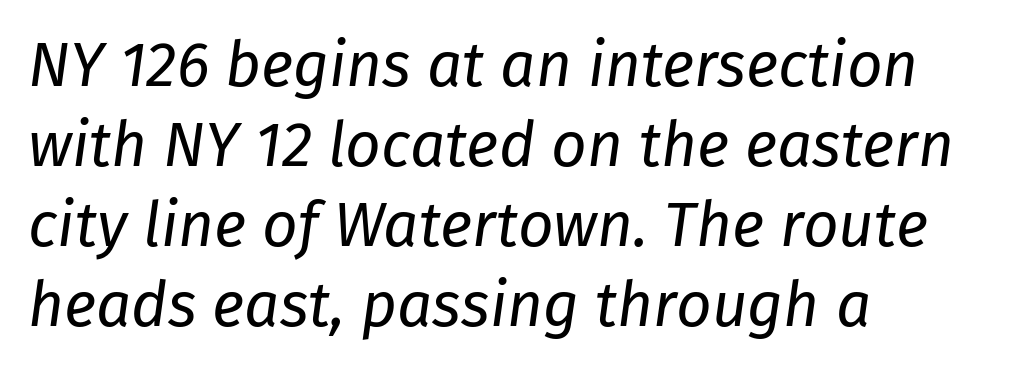
{"italic": "yes", "lean": "right", "slant_degrees": 8, "bold": "no", "weight": "regular", "width": "normal", "stroke_contrast": "low", "x_height": "medium", "monospaced": "no", "underline": "no", "align": "left", "line_spacing": "normal", "line_spacing_ratio": 1.29, "letter_spacing": "normal", "letter_spacing_em": 0.0, "glyph_px": 62}
